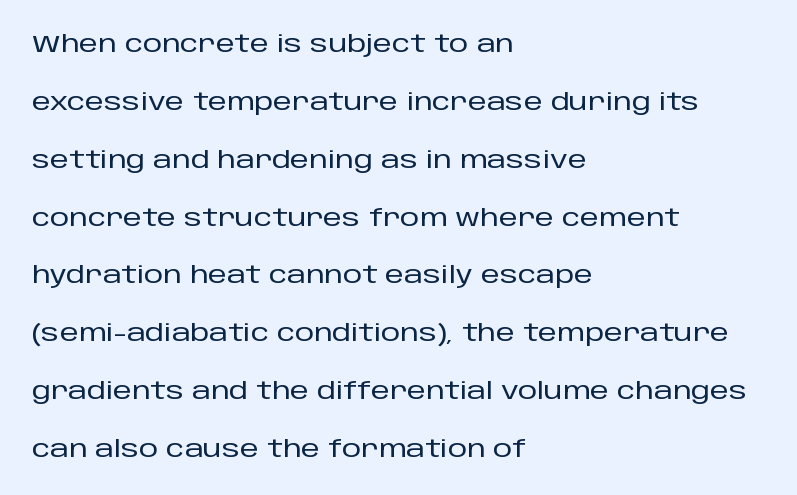
The image shows 24 px text type, upright; set left-aligned, loose line spacing (2.41x), normal letter spacing, not underlined.
